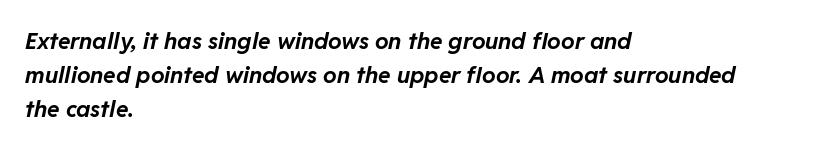
Q: Is the text bold? A: Yes.
Q: Is the text italic (slanted)? A: Yes, it leans right by about 11 degrees.
Q: Is the text underlined? A: No.
Q: How is the paragraph aligned? A: Left-aligned.
Q: Is the spacing between letters normal or unusually wide? A: Normal.
Q: Is the spacing between lines tight, normal or loose? A: Normal.
